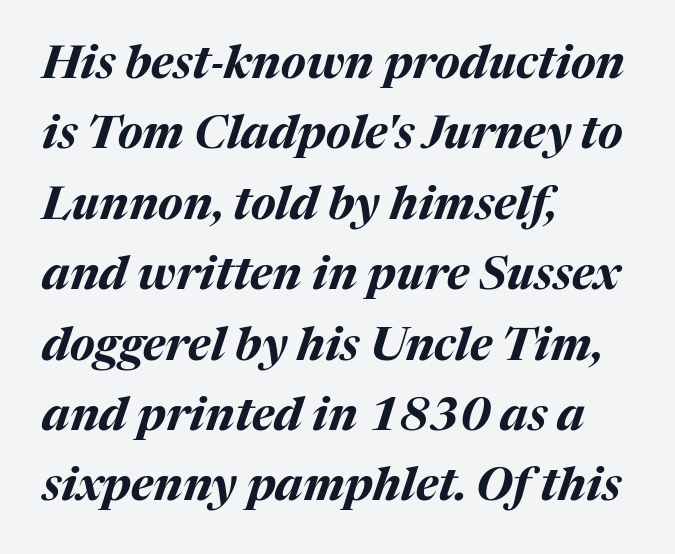
The image shows 46 px bold type, italic (leaning right); set left-aligned, normal line spacing (1.53x), normal letter spacing, not underlined; medium stroke contrast and a medium x-height.
